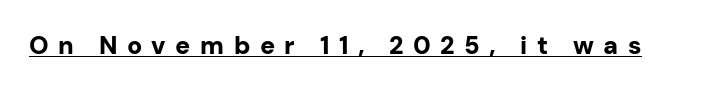
The image shows 25 px bold type, upright; set unusually wide letter spacing (+0.38 em), underlined.
